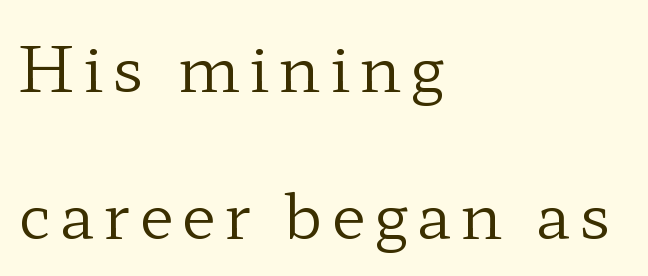
{"serif": "yes", "italic": "no", "bold": "no", "weight": "regular", "width": "wide", "stroke_contrast": "low", "x_height": "medium", "monospaced": "no", "underline": "no", "align": "left", "line_spacing": "loose", "line_spacing_ratio": 2.33, "glyph_px": 63}
